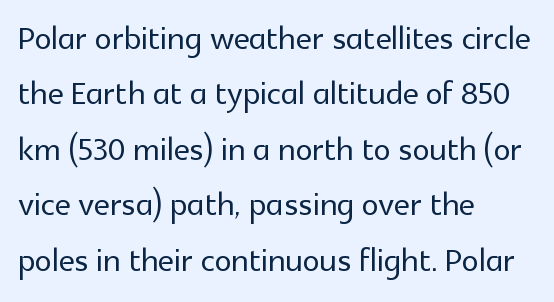
The image shows 43 px sans-serif type, upright; set left-aligned, normal line spacing (1.29x), normal letter spacing, not underlined; a medium x-height.
